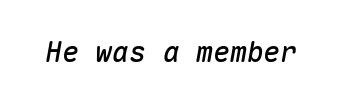
This rendering leaves character spacing at its baseline value. Monospaced: the letters line up in strict vertical columns. Posture: slanted. Descenders are the only things crossing below the line.
